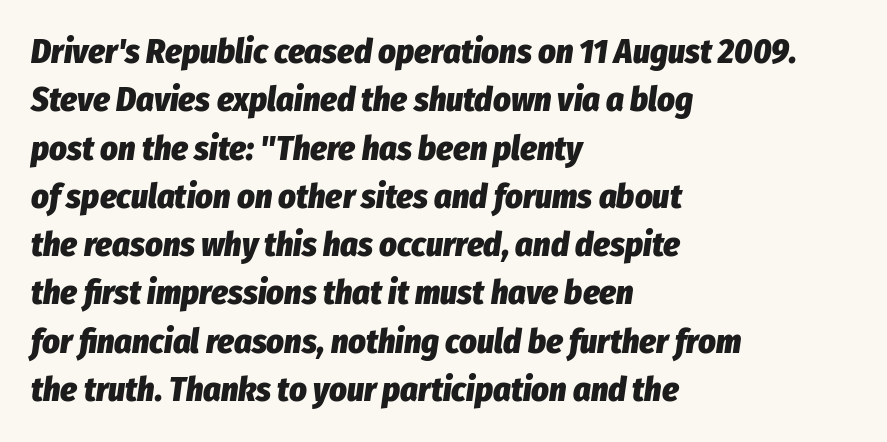
The image shows 34 px heavy, condensed type, italic (leaning right); set left-aligned, normal line spacing (1.42x), normal letter spacing, not underlined; low stroke contrast and a medium x-height.
